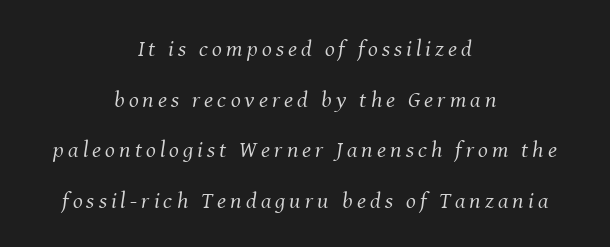
The image shows 23 px text type, italic (leaning right); set centered, loose line spacing (2.2x), not underlined.
